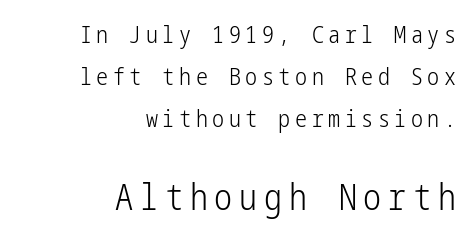
{"serif": "no", "italic": "no", "bold": "no", "weight": "light", "width": "condensed", "stroke_contrast": "low", "x_height": "medium", "underline": "no", "align": "right", "line_spacing_ratio": 1.74, "larger_block": "second", "size_ratio": 1.5, "glyph_px": 36}
